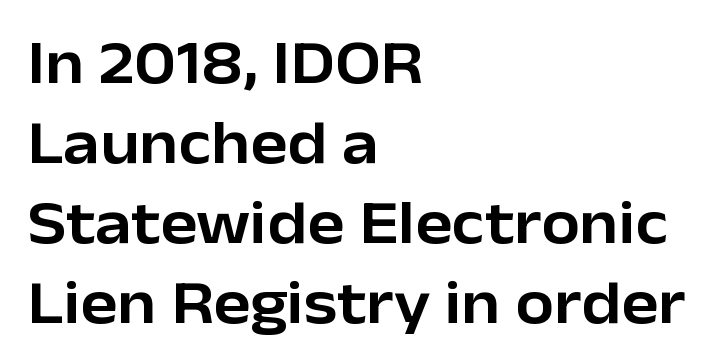
Q: Is the text italic (slanted)? A: No, it is upright.
Q: Is the typeface a serif or a sans-serif typeface? A: Sans-serif.
Q: Is the text underlined? A: No.
Q: How is the paragraph aligned? A: Left-aligned.
Q: Is the spacing between letters normal or unusually wide? A: Normal.
Q: Is the spacing between lines tight, normal or loose? A: Normal.
Q: Width (condensed, normal, or wide)? A: Normal.
Q: Stroke contrast? A: Low.
Q: x-height? A: Medium.
Q: Monospaced? A: No.
